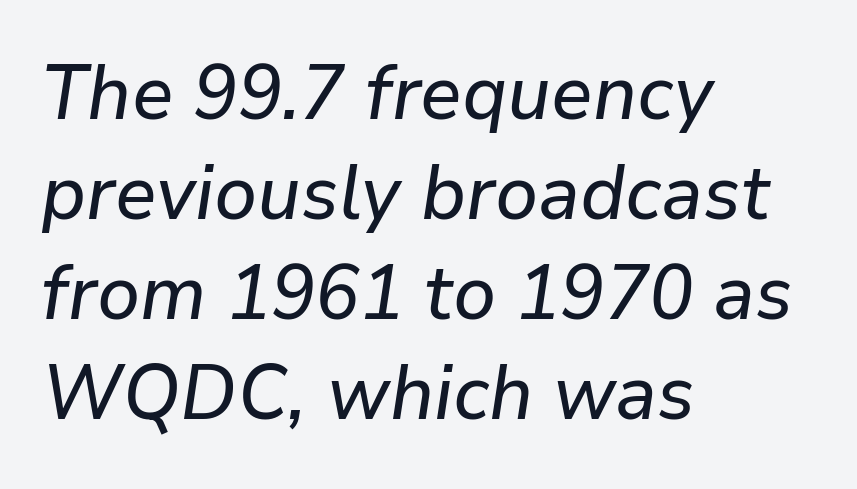
Q: Is the text italic (slanted)? A: Yes, it leans right by about 9 degrees.
Q: Is the text underlined? A: No.
Q: How is the paragraph aligned? A: Left-aligned.
Q: Is the spacing between letters normal or unusually wide? A: Normal.
Q: Is the spacing between lines tight, normal or loose? A: Normal.
Q: Width (condensed, normal, or wide)? A: Normal.
Q: Stroke contrast? A: Low.
Q: x-height? A: Medium.
Q: Monospaced? A: No.
